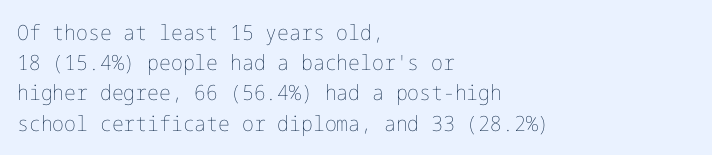
The image shows 21 px text type, upright; set left-aligned, normal line spacing (1.44x), normal letter spacing, not underlined.
